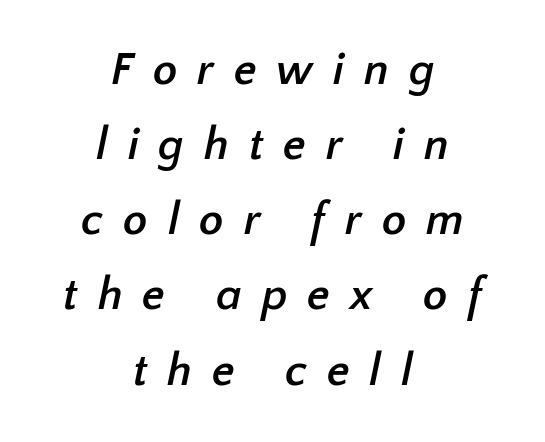
Here the glyphs are tracked loosely, breaking word shapes into spaced letters. Notice how descenders clear the ascenders below comfortably — that's standard leading. The typesetting leans heavy: a genuine bold. The type family on display is of the sans-serif kind. Character widths vary here, with narrow letters taking less room than wide ones. Has an underline been added? It has not.
